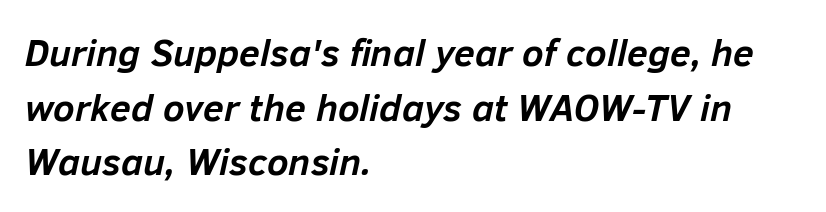
Posture: slanted. Students, note that the glyphs here touch the page at normal intervals. Notice how descenders clear the ascenders below comfortably — that's standard leading. A typesetter would call this proportional, since set widths differ per character. Visually the block forms a straight wall on the left and a jagged coastline on the right. The baseline area is clear.
